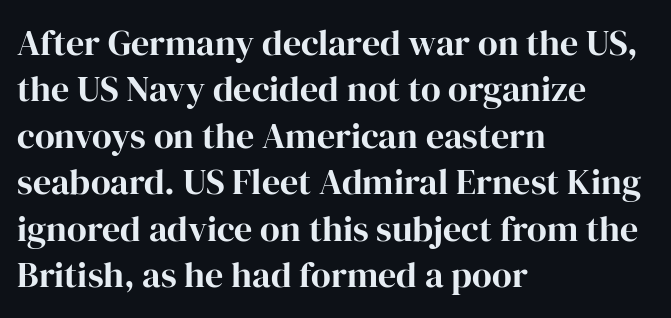
Q: Is the text italic (slanted)? A: No, it is upright.
Q: Is the typeface a serif or a sans-serif typeface? A: Serif.
Q: Is the text underlined? A: No.
Q: How is the paragraph aligned? A: Left-aligned.
Q: Is the spacing between letters normal or unusually wide? A: Normal.
Q: Is the spacing between lines tight, normal or loose? A: Normal.
Q: Width (condensed, normal, or wide)? A: Normal.
Q: Stroke contrast? A: High.
Q: x-height? A: Medium.
Q: Monospaced? A: No.
